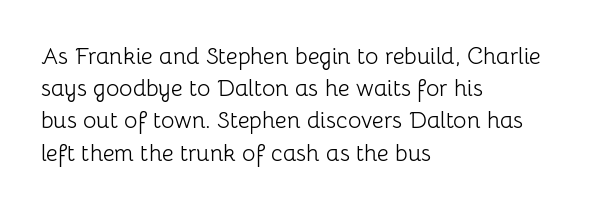
Q: Is the text bold? A: No.
Q: Is the text italic (slanted)? A: No, it is upright.
Q: Is the text underlined? A: No.
Q: How is the paragraph aligned? A: Left-aligned.
Q: Is the spacing between letters normal or unusually wide? A: Normal.
Q: Is the spacing between lines tight, normal or loose? A: Normal.
